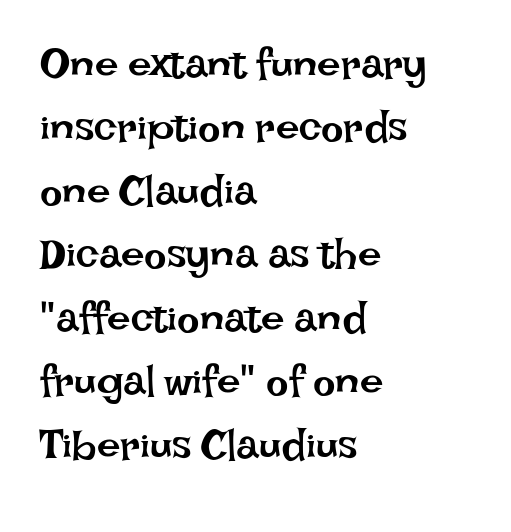
{"italic": "no", "bold": "no", "weight": "regular", "width": "normal", "stroke_contrast": "low", "x_height": "large", "monospaced": "no", "underline": "no", "align": "left", "line_spacing": "normal", "line_spacing_ratio": 1.51, "letter_spacing": "normal", "letter_spacing_em": 0.0, "glyph_px": 42}
